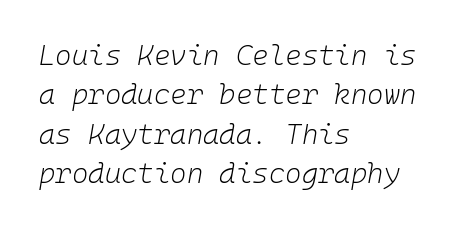
The image shows 28 px light type, italic (leaning right), monospaced; set left-aligned, normal line spacing (1.41x), normal letter spacing, not underlined; low stroke contrast and a medium x-height.
